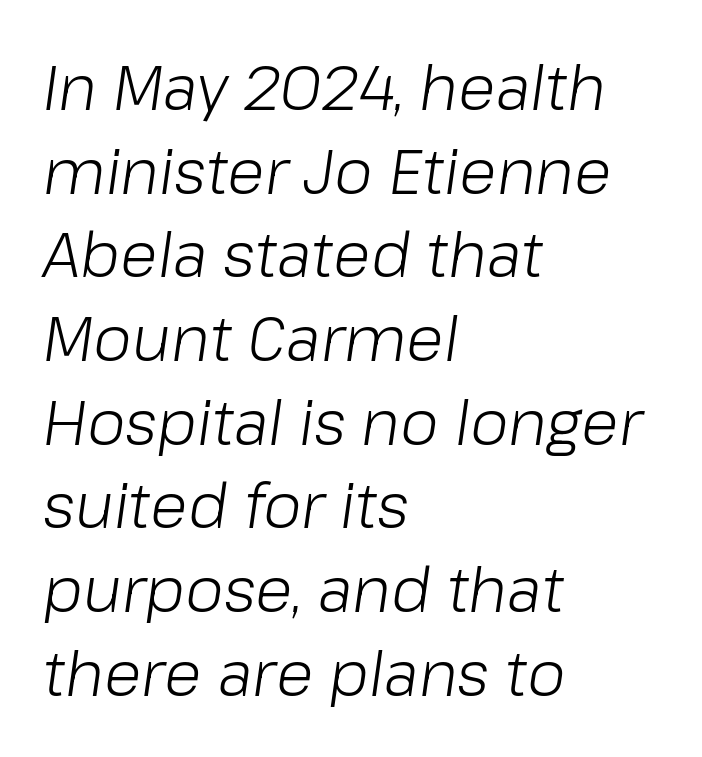
The typography opts for an oblique posture over an upright one. Varying glyph widths throughout — classic text-font behaviour. Look at the tracking — it's just the regular setting, nothing added. These lines are set flush left with a ragged right edge.
